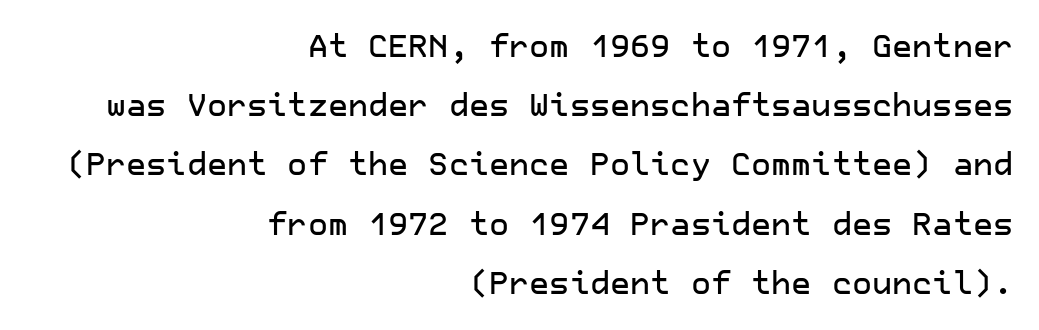
The letters sit at their default tracking, neither squeezed nor spread. Unlike italic type, these characters show no tilt at all. The passage is arranged like a letterhead date or caption credit — flush right. A sans-serif font was chosen for this passage.
